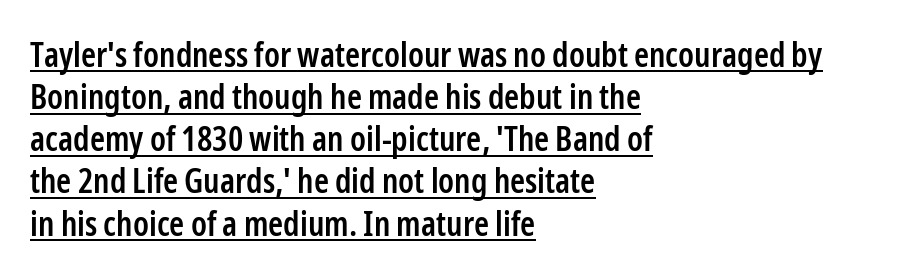
Q: Is the text bold? A: Semi-bold.
Q: Is the text italic (slanted)? A: No, it is upright.
Q: Is the typeface a serif or a sans-serif typeface? A: Sans-serif.
Q: Is the text underlined? A: Yes.
Q: How is the paragraph aligned? A: Left-aligned.
Q: Is the spacing between letters normal or unusually wide? A: Normal.
Q: Width (condensed, normal, or wide)? A: Condensed.
Q: Stroke contrast? A: Low.
Q: x-height? A: Medium.
Q: Monospaced? A: No.
